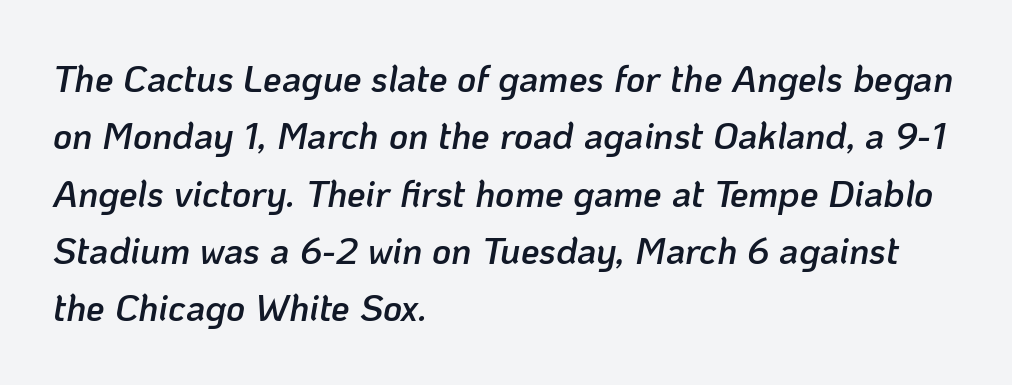
{"italic": "yes", "lean": "right", "slant_degrees": 10, "bold": "semi", "weight": "semibold", "width": "normal", "stroke_contrast": "low", "x_height": "medium", "monospaced": "no", "underline": "no", "align": "left", "line_spacing": "normal", "line_spacing_ratio": 1.55, "letter_spacing": "normal", "letter_spacing_em": 0.0, "glyph_px": 37}
